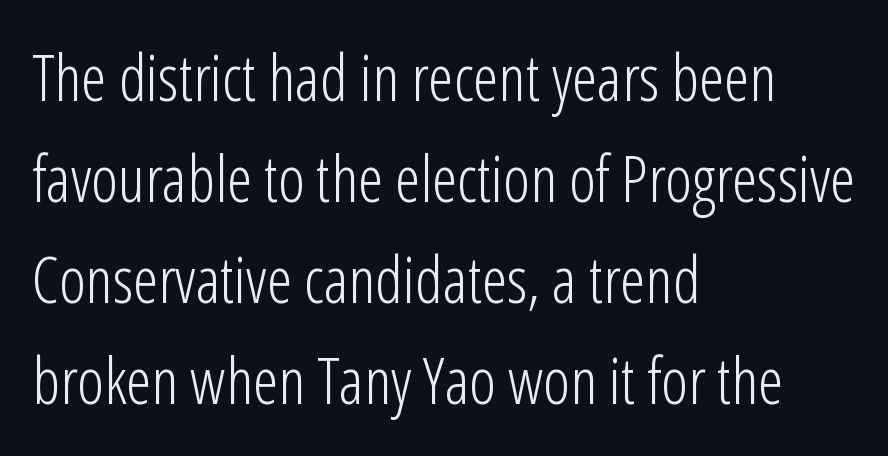
Clear beneath every line of the passage. Spacing verdict: proportional, widths tailored to each character. No chunkiness to these letters — they're not bold. Is this a sans? Yes — the strokes have no serifs.
